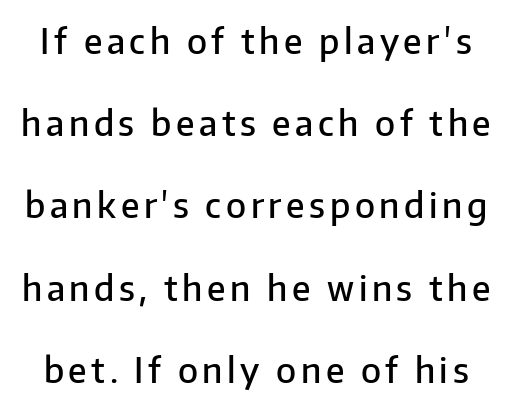
Q: Is the text bold? A: Semi-bold.
Q: Is the text italic (slanted)? A: No, it is upright.
Q: Is the typeface a serif or a sans-serif typeface? A: Sans-serif.
Q: Is the text underlined? A: No.
Q: Is the spacing between lines tight, normal or loose? A: Loose.
Q: Width (condensed, normal, or wide)? A: Normal.
Q: Stroke contrast? A: Low.
Q: x-height? A: Medium.
Q: Monospaced? A: No.
